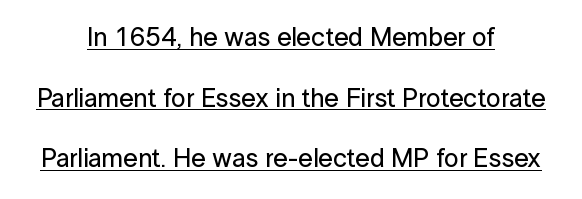
Every character sits straight up, as roman type does. Default kerning and tracking; the words read as compact shapes. Does a line run under the words? Yes, clearly. Notice how the passage keeps no hard edge, just a central spine. Notice the wide empty band between every row — that's loose leading.
